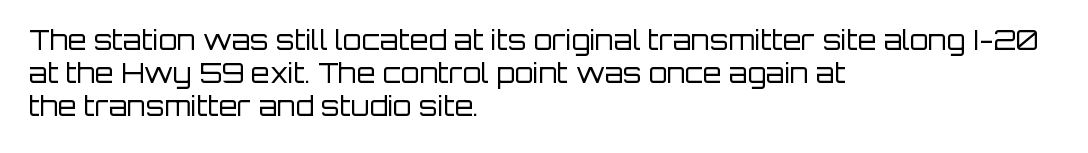
The zone under the glyphs is completely vacant. The passage is arranged the way most books set body copy — flush left. The type sits square on the baseline with zero lean. Weight: in the light-to-regular range. In terms of letterspacing, this is plain default setting.
